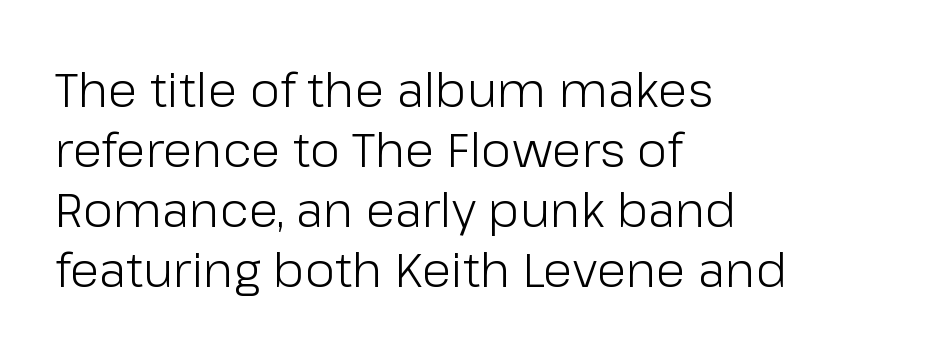
Q: Is the text bold? A: No.
Q: Is the text italic (slanted)? A: No, it is upright.
Q: Is the typeface a serif or a sans-serif typeface? A: Sans-serif.
Q: Is the text underlined? A: No.
Q: How is the paragraph aligned? A: Left-aligned.
Q: Is the spacing between letters normal or unusually wide? A: Normal.
Q: Is the spacing between lines tight, normal or loose? A: Normal.
Q: Width (condensed, normal, or wide)? A: Normal.
Q: Stroke contrast? A: Low.
Q: x-height? A: Medium.
Q: Monospaced? A: No.
